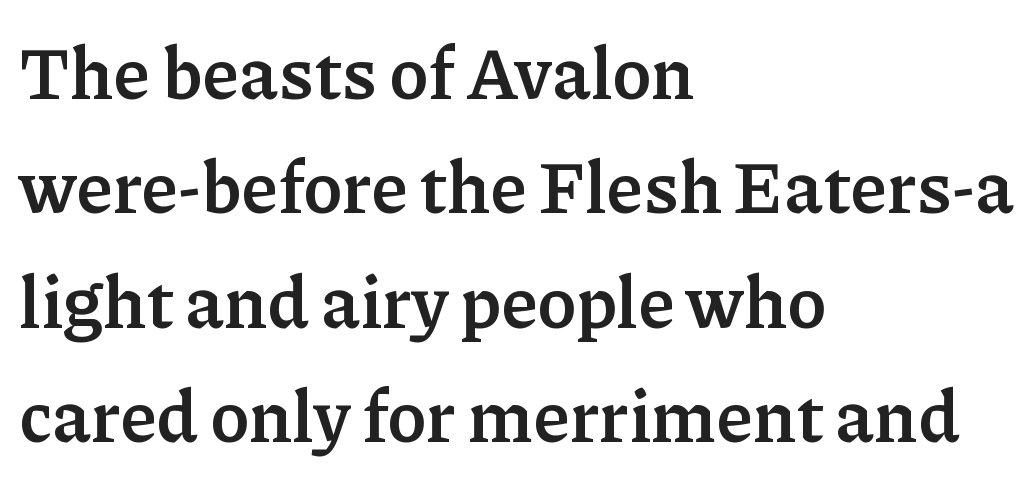
Q: Is the text bold? A: Yes.
Q: Is the text italic (slanted)? A: No, it is upright.
Q: Is the typeface a serif or a sans-serif typeface? A: Serif.
Q: Is the text underlined? A: No.
Q: How is the paragraph aligned? A: Left-aligned.
Q: Is the spacing between letters normal or unusually wide? A: Normal.
Q: Is the spacing between lines tight, normal or loose? A: Normal.
Q: Width (condensed, normal, or wide)? A: Normal.
Q: Stroke contrast? A: Low.
Q: x-height? A: Medium.
Q: Monospaced? A: No.
